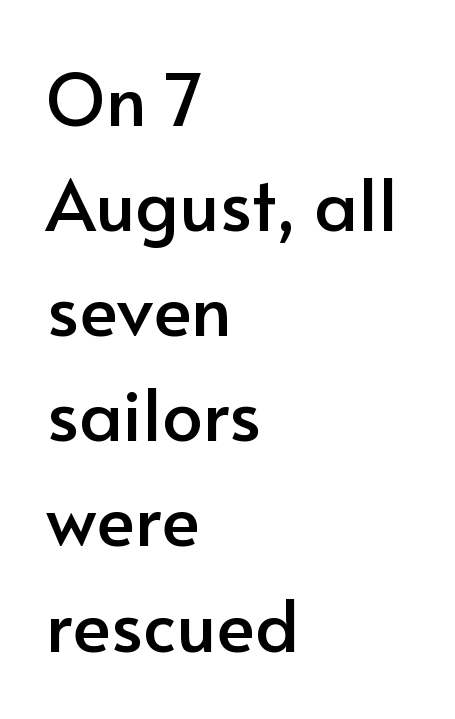
The foot of each line stays bare and open. Words appear dense and cohesive because spacing is normal. The letters advance in unequal steps, a hallmark of proportional type. Grotesque or geometric, the face here clearly has no serifs. Quick note: interline space is typical. Short and long lines alike share a common starting point at left.
